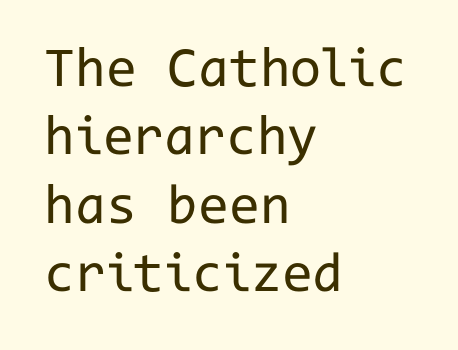
Q: Is the text bold? A: No.
Q: Is the text italic (slanted)? A: No, it is upright.
Q: Is the typeface a serif or a sans-serif typeface? A: Sans-serif.
Q: Is the text underlined? A: No.
Q: How is the paragraph aligned? A: Left-aligned.
Q: Is the spacing between letters normal or unusually wide? A: Normal.
Q: Width (condensed, normal, or wide)? A: Normal.
Q: Stroke contrast? A: Low.
Q: x-height? A: Medium.
Q: Monospaced? A: Yes.
